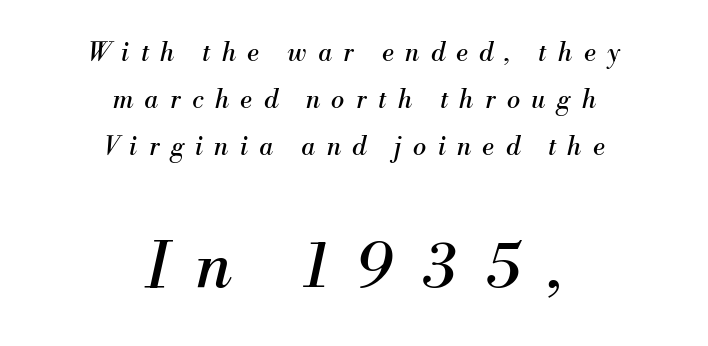
The image shows 63 px regular-weight serif type, italic (leaning right); set centered, line spacing 1.88x, unusually wide letter spacing (+0.46 em), not underlined; the second (bottom) block is 2.52x larger; medium stroke contrast and a small x-height.
